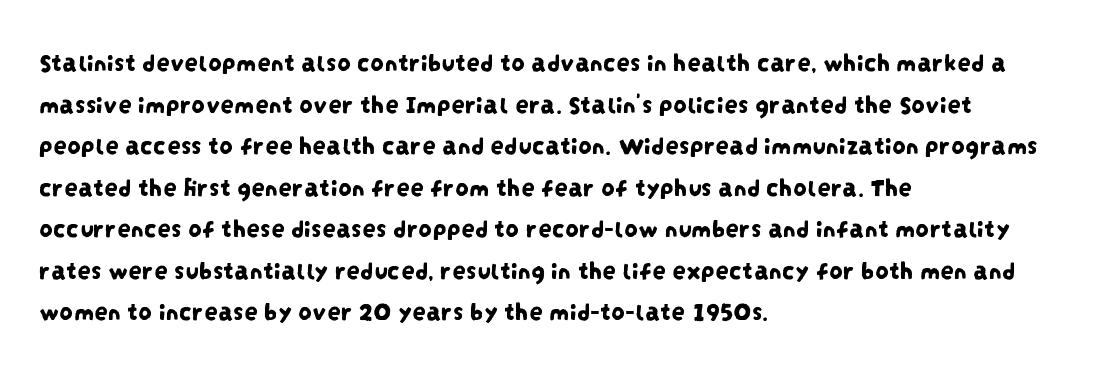
The image shows 27 px text type; set left-aligned, normal line spacing (1.54x), normal letter spacing, not underlined.
